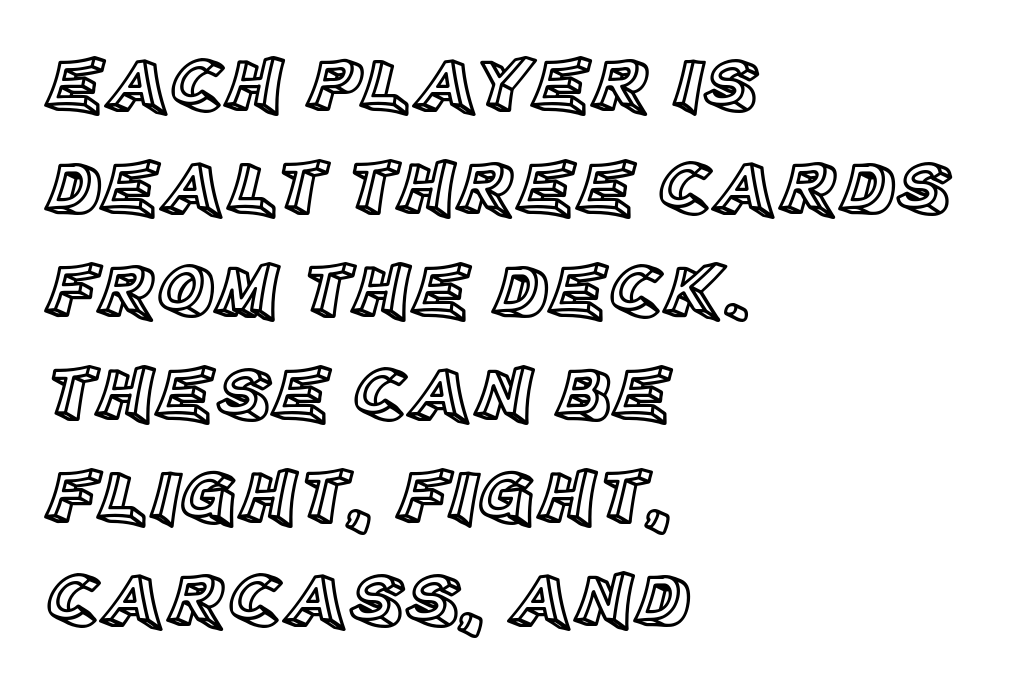
Q: Is the text italic (slanted)? A: Yes.
Q: Is the text underlined? A: No.
Q: How is the paragraph aligned? A: Left-aligned.
Q: Is the spacing between letters normal or unusually wide? A: Normal.
Q: Is the spacing between lines tight, normal or loose? A: Normal.
Q: Width (condensed, normal, or wide)? A: Normal.
Q: x-height? A: Large.
Q: Monospaced? A: No.
